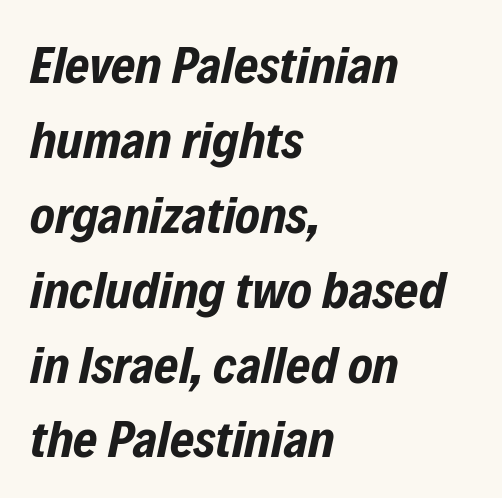
Q: Is the text bold? A: Yes.
Q: Is the text italic (slanted)? A: Yes, it leans right by about 12 degrees.
Q: Is the text underlined? A: No.
Q: How is the paragraph aligned? A: Left-aligned.
Q: Is the spacing between letters normal or unusually wide? A: Normal.
Q: Is the spacing between lines tight, normal or loose? A: Normal.
Q: Width (condensed, normal, or wide)? A: Condensed.
Q: Stroke contrast? A: Low.
Q: x-height? A: Medium.
Q: Monospaced? A: No.
